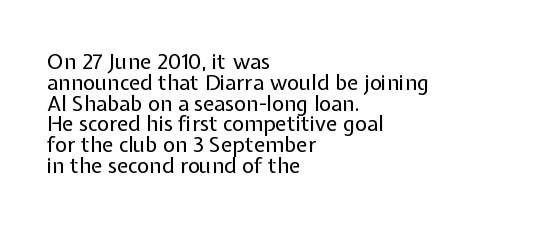
The image shows 21 px text type, upright; set left-aligned, tight line spacing (0.99x), normal letter spacing, not underlined.
